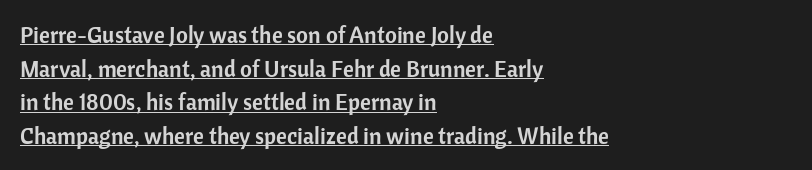
{"italic": "no", "underline": "yes", "align": "left", "line_spacing": "normal", "line_spacing_ratio": 1.46, "letter_spacing": "normal", "letter_spacing_em": 0.0, "glyph_px": 23}
